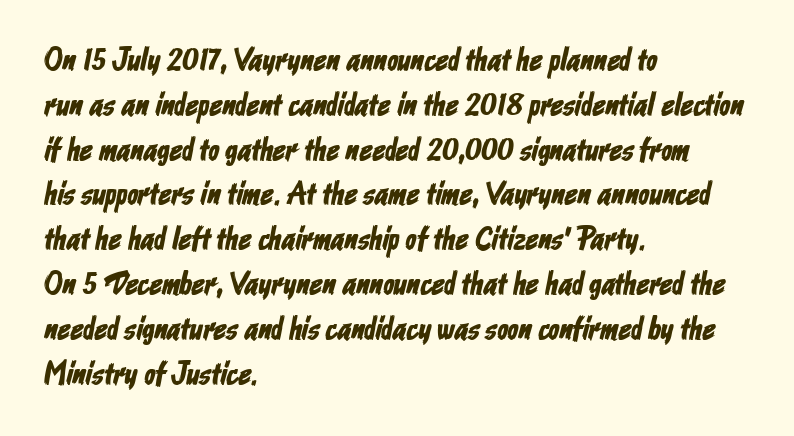
Q: Is the typeface a serif or a sans-serif typeface? A: Sans-serif.
Q: Is the text underlined? A: No.
Q: How is the paragraph aligned? A: Left-aligned.
Q: Is the spacing between letters normal or unusually wide? A: Normal.
Q: Is the spacing between lines tight, normal or loose? A: Normal.
Q: Width (condensed, normal, or wide)? A: Condensed.
Q: Stroke contrast? A: Low.
Q: x-height? A: Medium.
Q: Monospaced? A: No.
